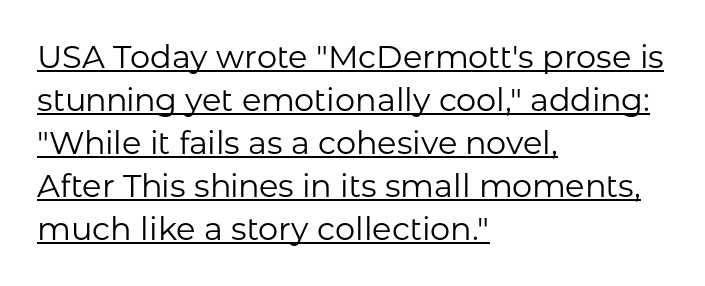
{"serif": "no", "italic": "no", "bold": "no", "weight": "regular", "width": "normal", "stroke_contrast": "low", "x_height": "medium", "monospaced": "no", "underline": "yes", "align": "left", "line_spacing": "normal", "line_spacing_ratio": 1.34, "letter_spacing": "normal", "letter_spacing_em": 0.0, "glyph_px": 32}
